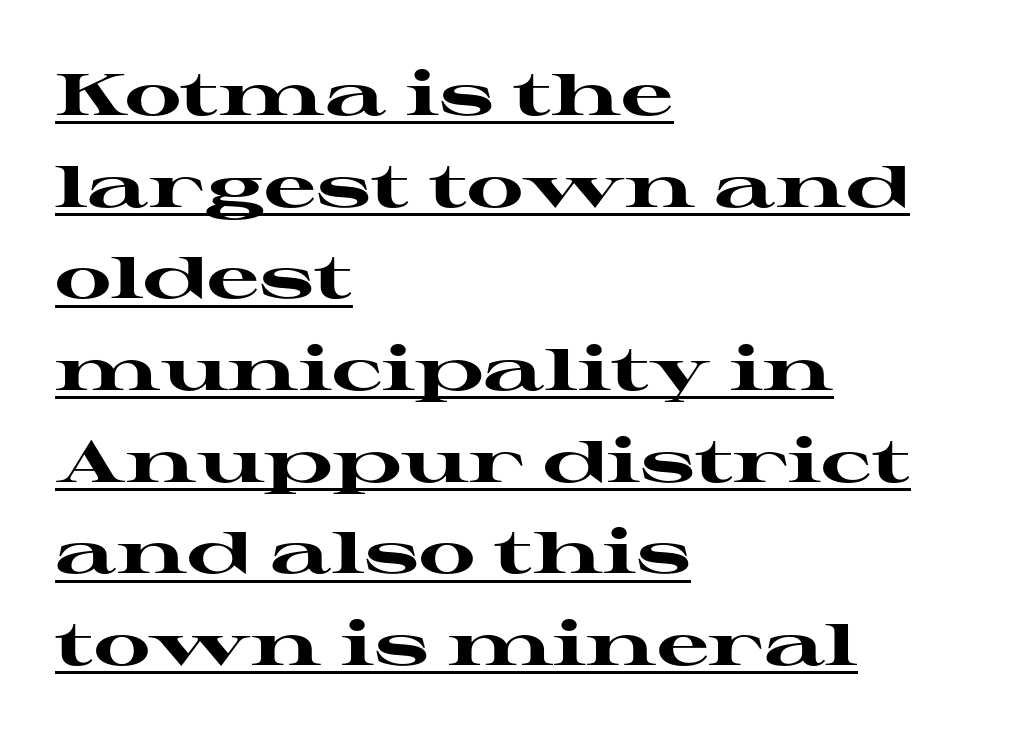
Q: Is the text bold? A: Yes.
Q: Is the text italic (slanted)? A: No, it is upright.
Q: Is the typeface a serif or a sans-serif typeface? A: Serif.
Q: Is the text underlined? A: Yes.
Q: How is the paragraph aligned? A: Left-aligned.
Q: Is the spacing between letters normal or unusually wide? A: Normal.
Q: Is the spacing between lines tight, normal or loose? A: Normal.
Q: Width (condensed, normal, or wide)? A: Wide.
Q: Stroke contrast? A: High.
Q: x-height? A: Medium.
Q: Monospaced? A: No.
